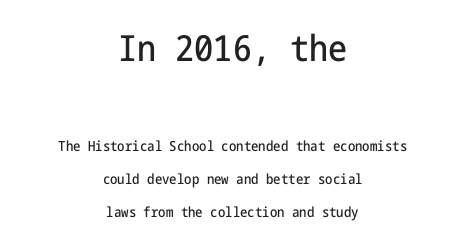
Scale decreases going downward across the two blocks. The rendering uses a large line-height, opening up the rows. The letters sit at their default tracking, neither squeezed nor spread. Italic? Not at all — the glyphs are vertical.
